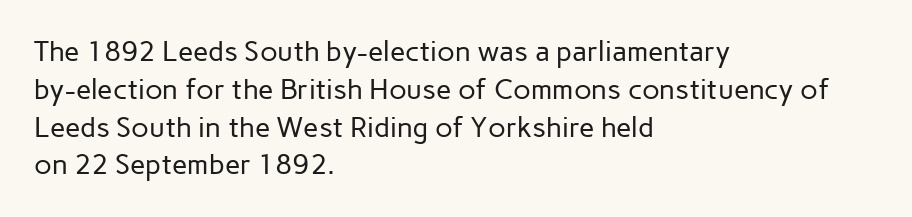
Q: Is the text bold? A: No.
Q: Is the text italic (slanted)? A: No, it is upright.
Q: Is the typeface a serif or a sans-serif typeface? A: Sans-serif.
Q: Is the text underlined? A: No.
Q: How is the paragraph aligned? A: Left-aligned.
Q: Is the spacing between letters normal or unusually wide? A: Normal.
Q: Is the spacing between lines tight, normal or loose? A: Normal.
Q: Width (condensed, normal, or wide)? A: Normal.
Q: Stroke contrast? A: Low.
Q: x-height? A: Medium.
Q: Monospaced? A: No.
